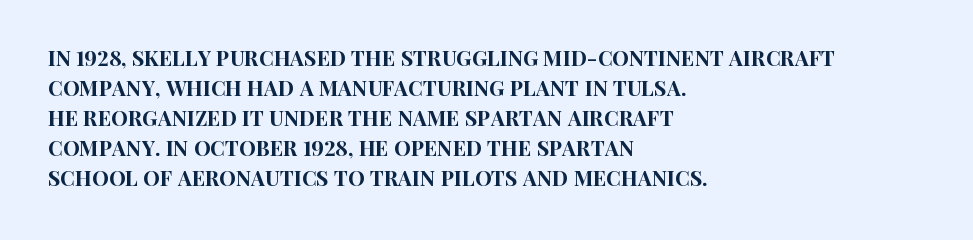
The image shows 21 px text type, upright; set left-aligned, normal line spacing (1.43x), normal letter spacing, not underlined.
